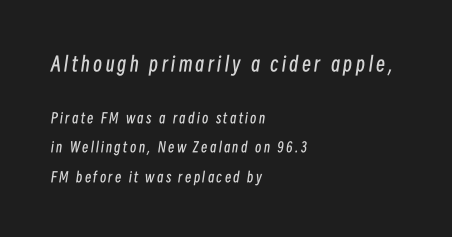
Honestly, there is no underline to notice here at all. Quick note: italic. The font is comparable to plain body text, perhaps lighter. Which margin do the lines hug? The left one — the right edge is uneven. Leading is clearly above the norm, producing a sparse column. Character size in the leading block exceeds that of the trailing block.
